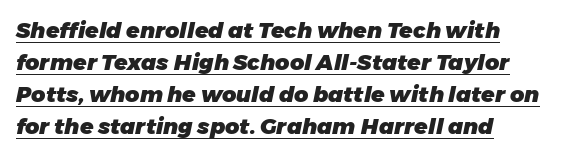
{"italic": "yes", "lean": "right", "slant_degrees": 11, "bold": "yes", "underline": "yes", "align": "left", "line_spacing": "normal", "line_spacing_ratio": 1.45, "letter_spacing": "normal", "letter_spacing_em": 0.0, "glyph_px": 22}
